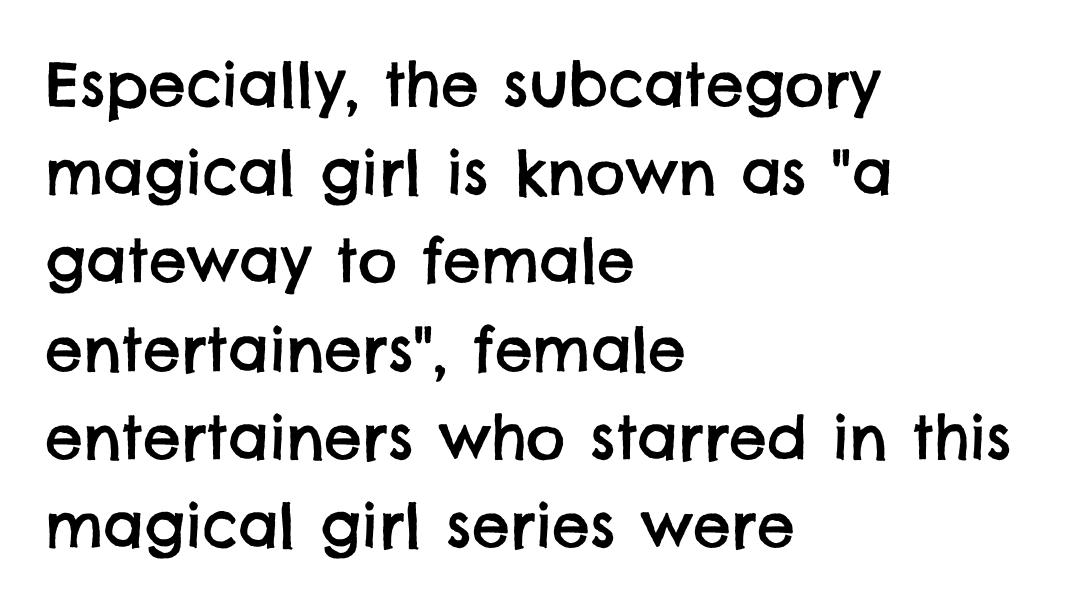
Q: Is the typeface a serif or a sans-serif typeface? A: Sans-serif.
Q: Is the text underlined? A: No.
Q: How is the paragraph aligned? A: Left-aligned.
Q: Is the spacing between letters normal or unusually wide? A: Normal.
Q: Is the spacing between lines tight, normal or loose? A: Normal.
Q: Width (condensed, normal, or wide)? A: Normal.
Q: Stroke contrast? A: Low.
Q: x-height? A: Large.
Q: Monospaced? A: No.
